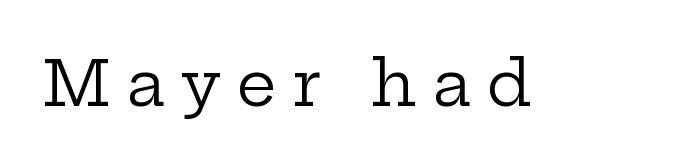
The image shows 63 px regular-weight, wide serif type, upright; set unusually wide letter spacing (+0.25 em), not underlined; low stroke contrast and a medium x-height.
